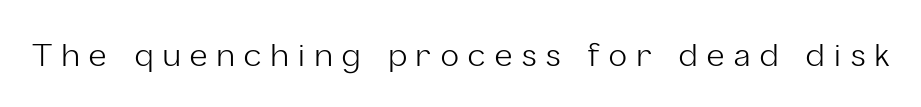
The face used here is proportionally spaced, like ordinary book or web type. Type style note: lacks serifs. Weight class: somewhere from thin through regular. Short note: letters widely spaced. Each row of text sits above clean, open space. Posture: upright roman.
